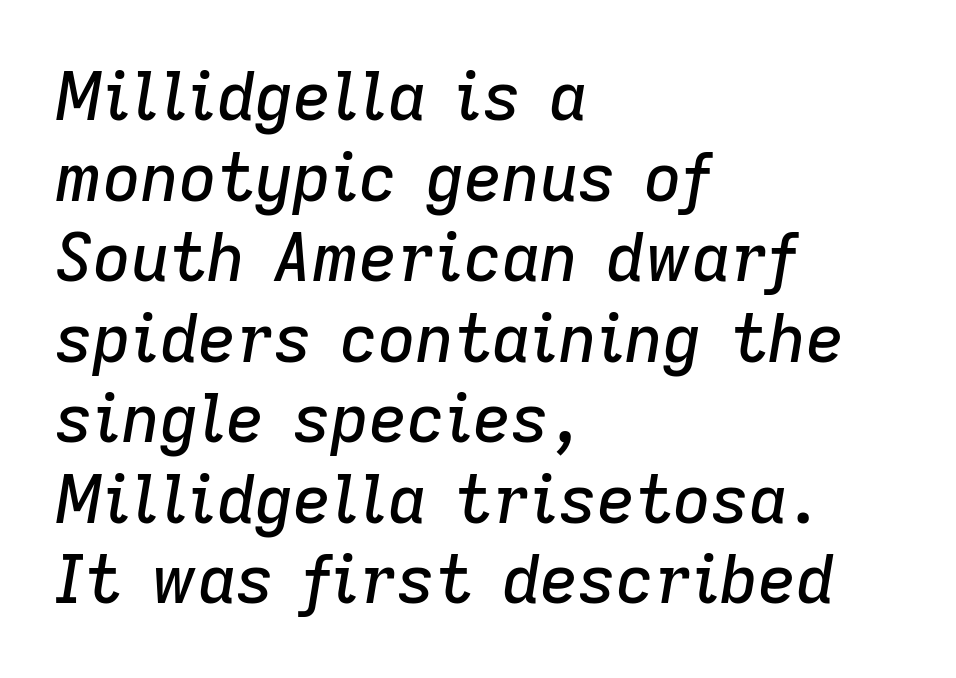
Q: Is the text italic (slanted)? A: Yes, it leans right by about 9 degrees.
Q: Is the text underlined? A: No.
Q: How is the paragraph aligned? A: Left-aligned.
Q: Is the spacing between letters normal or unusually wide? A: Normal.
Q: Width (condensed, normal, or wide)? A: Normal.
Q: Stroke contrast? A: Low.
Q: x-height? A: Medium.
Q: Monospaced? A: No.
